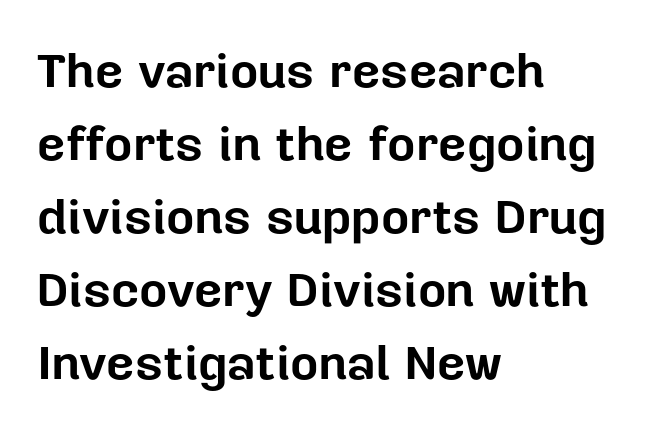
In terms of leading, this rendering sits right in the middle. The letters carry no serifs — their stems end cleanly without finishing strokes. Rendered with straight, roman letterforms. The setting favours the left margin, as ordinary paragraphs usually do.
